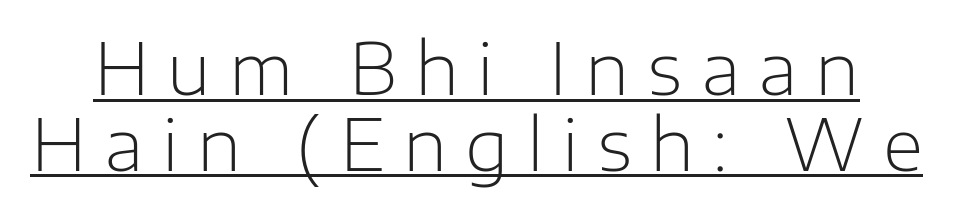
{"serif": "no", "italic": "no", "bold": "no", "weight": "light", "width": "normal", "stroke_contrast": "low", "x_height": "medium", "monospaced": "no", "underline": "yes", "line_spacing": "tight", "line_spacing_ratio": 1.08, "letter_spacing": "wide", "letter_spacing_em": 0.26, "glyph_px": 70}
